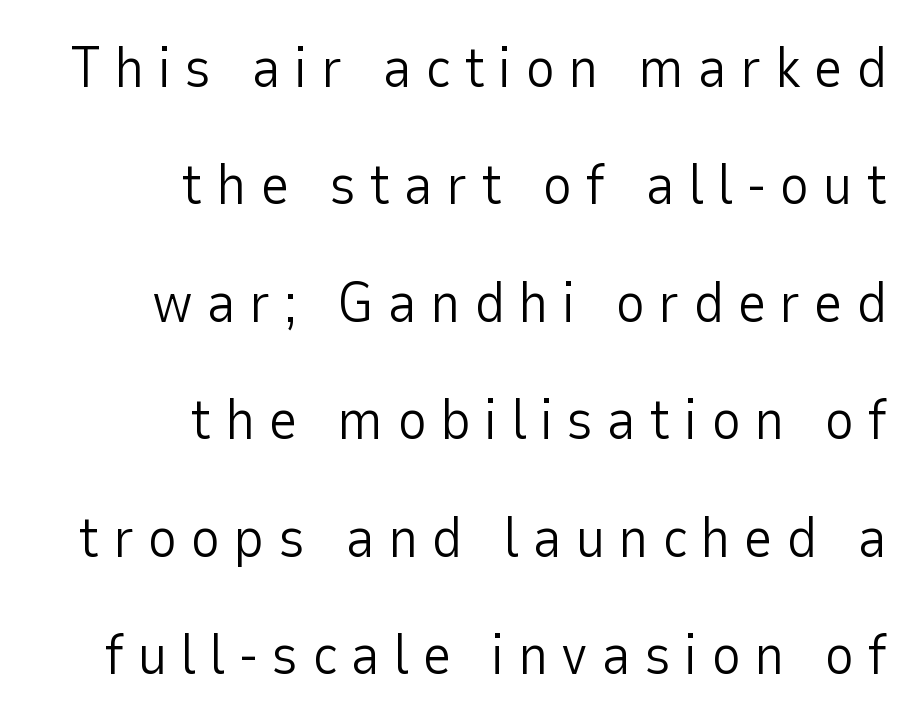
Q: Is the text bold? A: No.
Q: Is the text italic (slanted)? A: No, it is upright.
Q: Is the typeface a serif or a sans-serif typeface? A: Sans-serif.
Q: Is the text underlined? A: No.
Q: How is the paragraph aligned? A: Right-aligned.
Q: Is the spacing between letters normal or unusually wide? A: Unusually wide.
Q: Is the spacing between lines tight, normal or loose? A: Loose.
Q: Width (condensed, normal, or wide)? A: Normal.
Q: Stroke contrast? A: Low.
Q: x-height? A: Medium.
Q: Monospaced? A: No.
